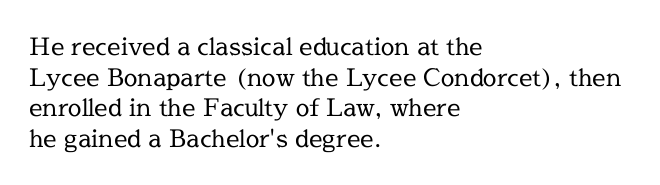
Q: Is the text bold? A: No.
Q: Is the text italic (slanted)? A: No, it is upright.
Q: Is the text underlined? A: No.
Q: How is the paragraph aligned? A: Left-aligned.
Q: Is the spacing between letters normal or unusually wide? A: Normal.
Q: Is the spacing between lines tight, normal or loose? A: Normal.
